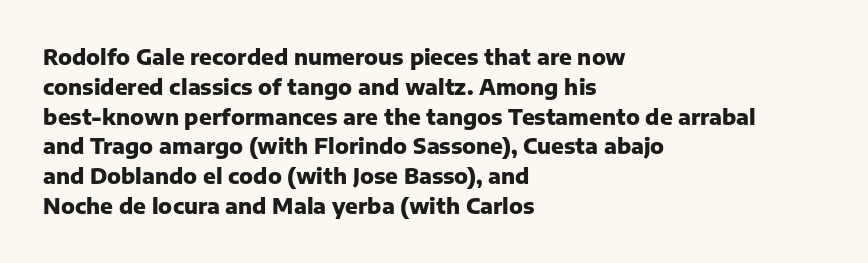
The image shows 21 px bold type, upright; set left-aligned, normal line spacing (1.42x), normal letter spacing, not underlined.
